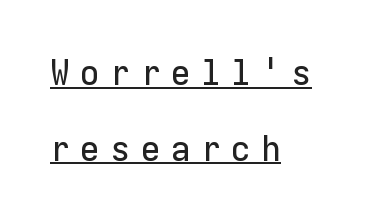
A great deal of white space separates one row of letters from the next. Inter-character spacing is expanded well beyond the font's built-in metrics. The setting favours the left margin, as ordinary paragraphs usually do. The specimen reads as upright at a glance. I'd call this a sans setting — the letters go barefoot. The string is rendered with underlining switched on.
